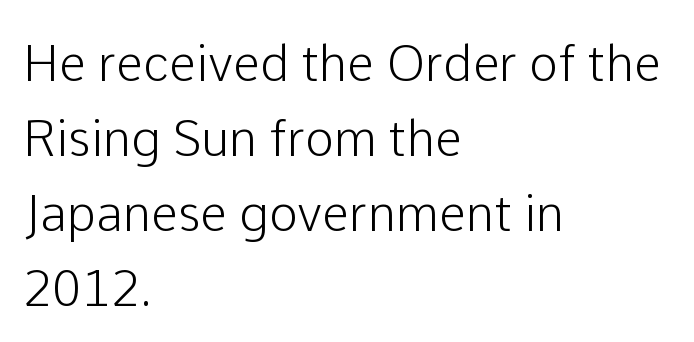
{"serif": "no", "italic": "no", "width": "normal", "stroke_contrast": "low", "x_height": "medium", "monospaced": "no", "underline": "no", "align": "left", "line_spacing": "normal", "line_spacing_ratio": 1.53, "letter_spacing": "normal", "letter_spacing_em": 0.0, "glyph_px": 49}
